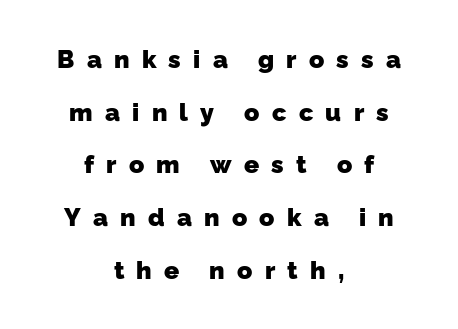
I'd describe the lettering as bold — thick and assertive. Descenders are the only things crossing below the line. A student would call this center alignment; a typographer would say set centered. There is plenty of visible air inserted between adjacent glyphs. Honestly, the rows look like they've been pulled way apart.
